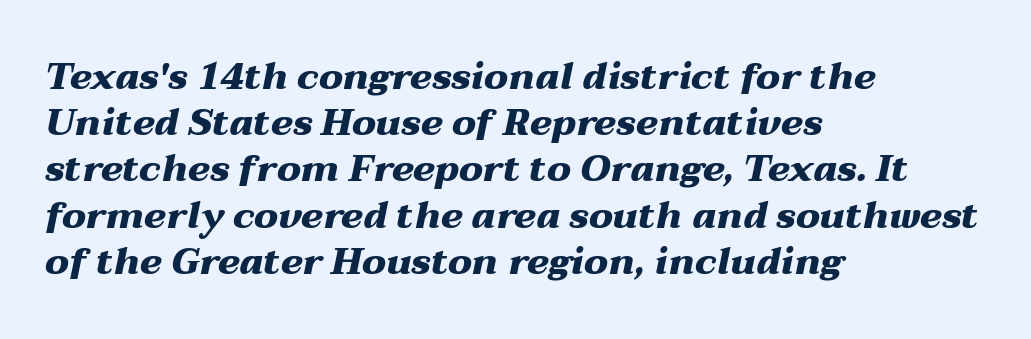
The image shows 37 px heavy, wide type, italic (leaning right); set left-aligned, normal line spacing (1.25x), normal letter spacing, not underlined; medium stroke contrast and a medium x-height.
